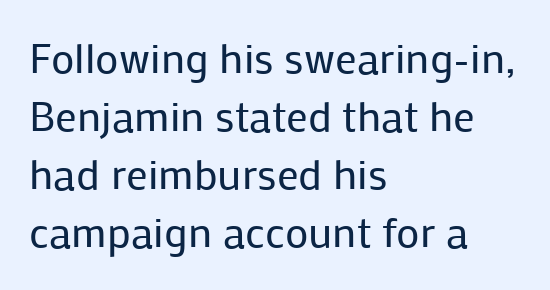
{"serif": "no", "italic": "no", "bold": "no", "weight": "regular", "width": "normal", "stroke_contrast": "low", "x_height": "medium", "monospaced": "no", "underline": "no", "align": "left", "line_spacing": "normal", "line_spacing_ratio": 1.35, "letter_spacing": "normal", "letter_spacing_em": 0.0, "glyph_px": 43}
